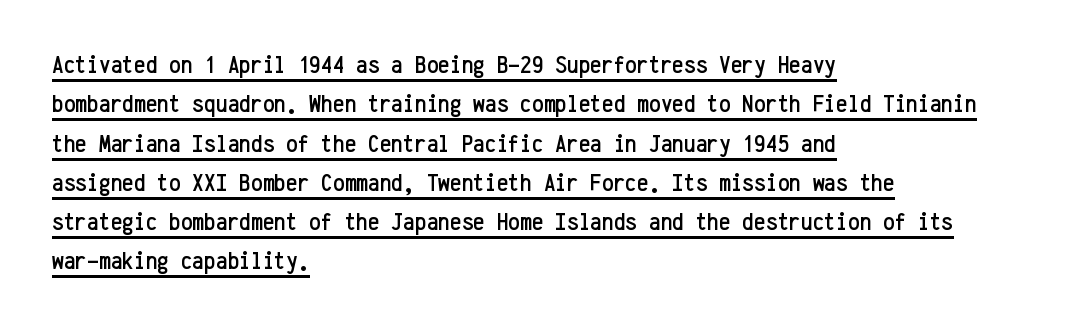
Italic? Not at all — the glyphs are vertical. The typesetter chose a ragged-right arrangement here. The passage shown stacks its lines at a standard gap. Has an underline been added? It has. Letter spacing: default.
